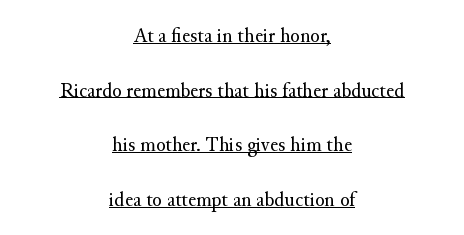
{"italic": "no", "bold": "no", "underline": "yes", "align": "center", "line_spacing": "loose", "line_spacing_ratio": 2.48, "letter_spacing": "normal", "letter_spacing_em": 0.0, "glyph_px": 22}
